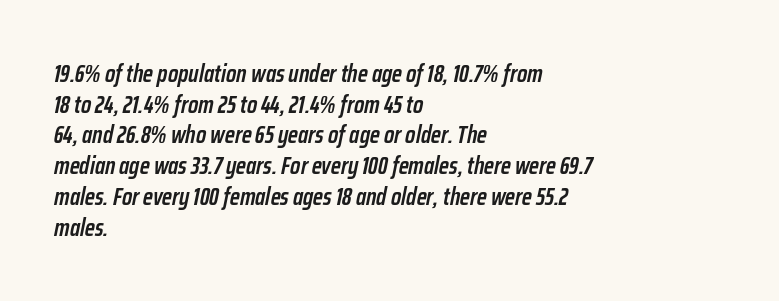
Q: Is the text bold? A: Semi-bold.
Q: Is the text italic (slanted)? A: Yes, it leans right by about 12 degrees.
Q: Is the text underlined? A: No.
Q: How is the paragraph aligned? A: Left-aligned.
Q: Is the spacing between letters normal or unusually wide? A: Normal.
Q: Is the spacing between lines tight, normal or loose? A: Normal.
